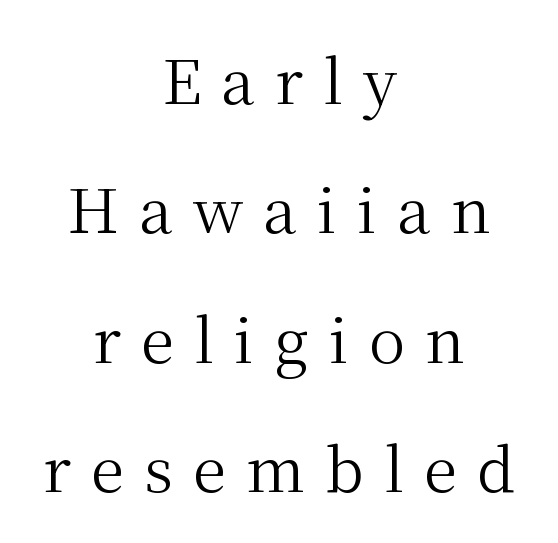
{"serif": "yes", "italic": "no", "bold": "no", "weight": "regular", "width": "normal", "stroke_contrast": "medium", "x_height": "medium", "monospaced": "no", "underline": "no", "align": "center", "line_spacing": "loose", "line_spacing_ratio": 2.12, "letter_spacing": "wide", "letter_spacing_em": 0.33, "glyph_px": 61}
